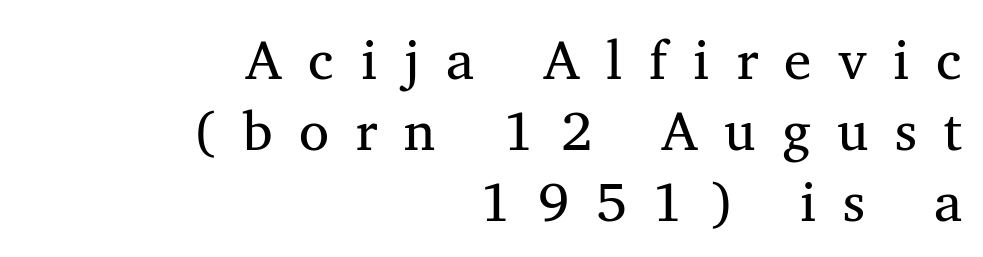
The image shows 55 px regular-weight serif type, upright; set right-aligned, normal line spacing (1.29x), unusually wide letter spacing (+0.48 em), not underlined; medium stroke contrast and a medium x-height.
